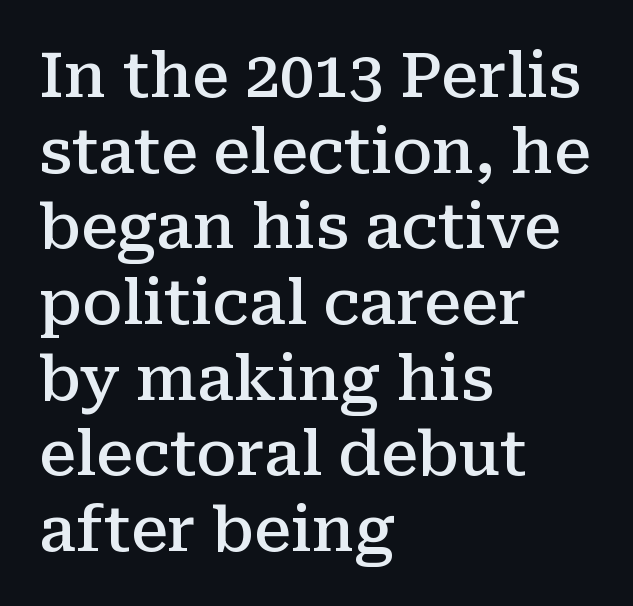
Q: Is the text bold? A: Semi-bold.
Q: Is the text italic (slanted)? A: No, it is upright.
Q: Is the typeface a serif or a sans-serif typeface? A: Serif.
Q: Is the text underlined? A: No.
Q: How is the paragraph aligned? A: Left-aligned.
Q: Is the spacing between letters normal or unusually wide? A: Normal.
Q: Width (condensed, normal, or wide)? A: Normal.
Q: Stroke contrast? A: Medium.
Q: x-height? A: Medium.
Q: Monospaced? A: No.
